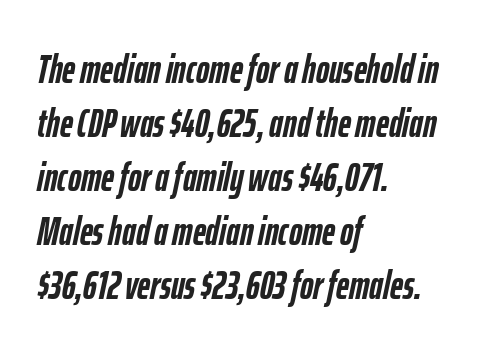
The foot of each line stays bare and open. The rendering uses a moderate line-height, typical for paragraphs. You could call the tracking neutral — neither tight nor loose. The text block is weighted toward the left margin, trailing off unevenly rightward.
